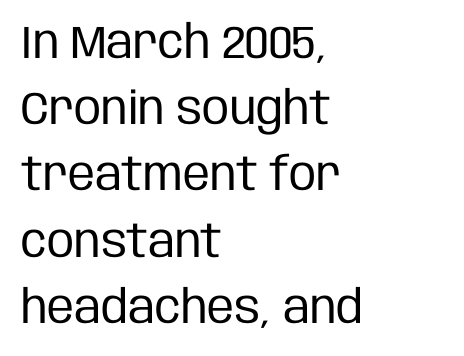
{"serif": "no", "italic": "no", "bold": "no", "weight": "regular", "width": "condensed", "stroke_contrast": "low", "x_height": "large", "monospaced": "no", "underline": "no", "align": "left", "line_spacing": "normal", "line_spacing_ratio": 1.44, "letter_spacing": "normal", "letter_spacing_em": 0.0, "glyph_px": 46}
